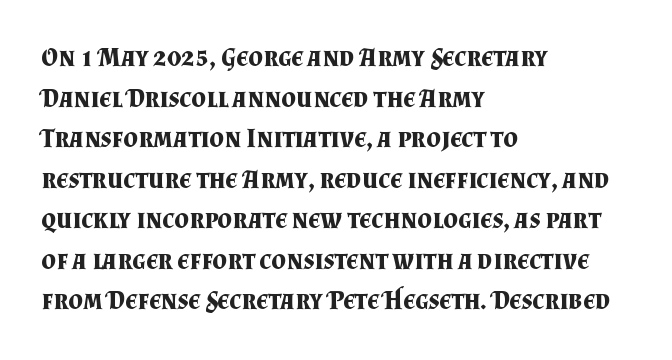
The image shows 26 px bold type, upright; set left-aligned, normal line spacing (1.56x), normal letter spacing, not underlined.
